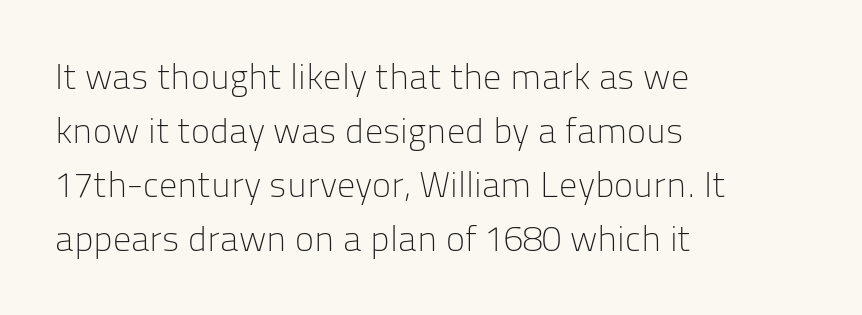
Q: Is the text bold? A: No.
Q: Is the text italic (slanted)? A: No, it is upright.
Q: Is the typeface a serif or a sans-serif typeface? A: Sans-serif.
Q: Is the text underlined? A: No.
Q: How is the paragraph aligned? A: Left-aligned.
Q: Is the spacing between letters normal or unusually wide? A: Normal.
Q: Is the spacing between lines tight, normal or loose? A: Normal.
Q: Width (condensed, normal, or wide)? A: Normal.
Q: Stroke contrast? A: Low.
Q: x-height? A: Medium.
Q: Monospaced? A: No.
